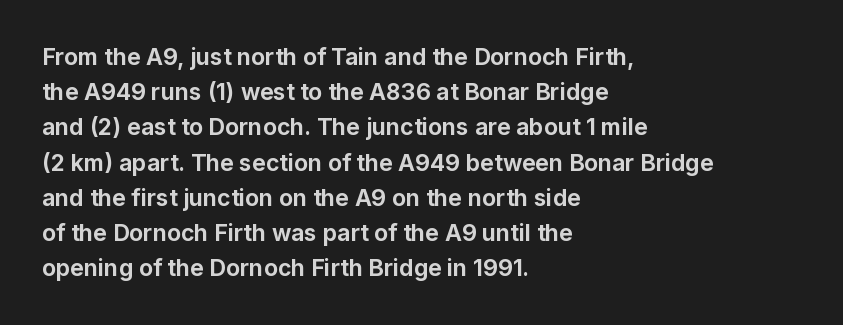
The image shows 23 px bold type, upright; set left-aligned, normal line spacing (1.53x), normal letter spacing, not underlined.
